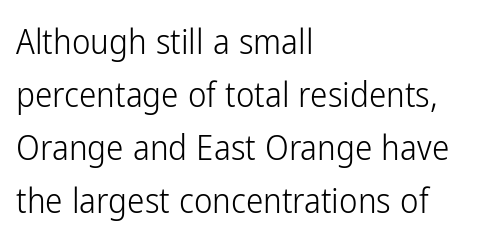
The image shows 35 px light, condensed sans-serif type, upright; set left-aligned, normal line spacing (1.51x), normal letter spacing, not underlined; low stroke contrast and a medium x-height.
